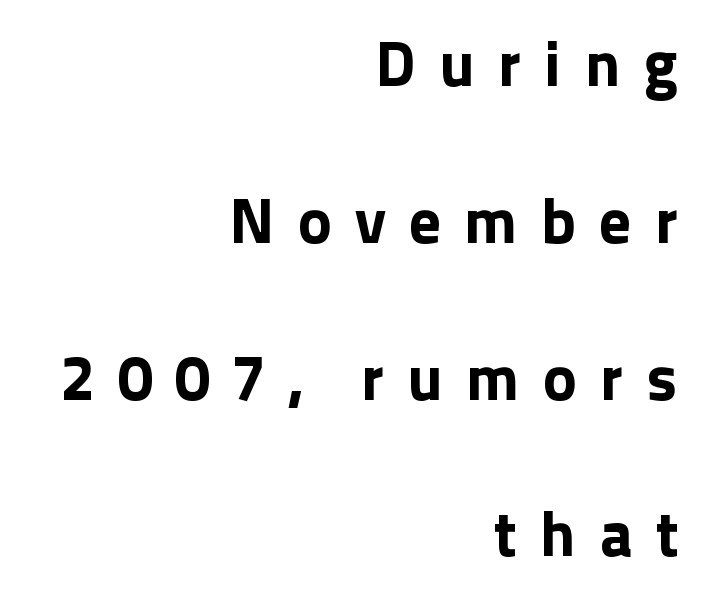
Is there much room between lines? Yes — plenty of vertical air separates them. Check the space under the baseline: it is left empty. Spacing verdict: proportional, widths tailored to each character. Note: no serifs on the glyphs. The passage shown has open, widely tracked lettering throughout. The compositor pushed each line to the right boundary.
